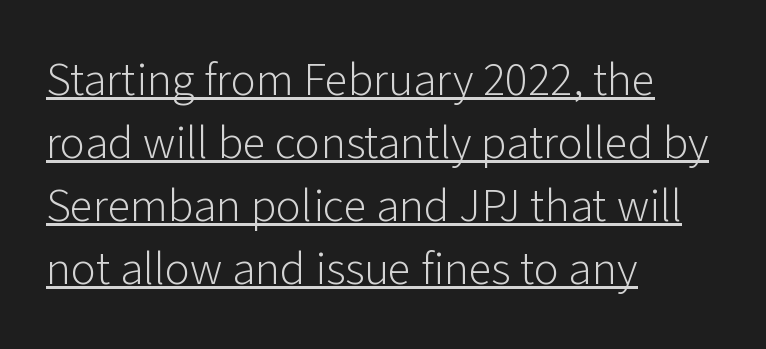
The image shows 47 px light sans-serif type, upright; set left-aligned, normal line spacing (1.34x), normal letter spacing, underlined; low stroke contrast and a medium x-height.
